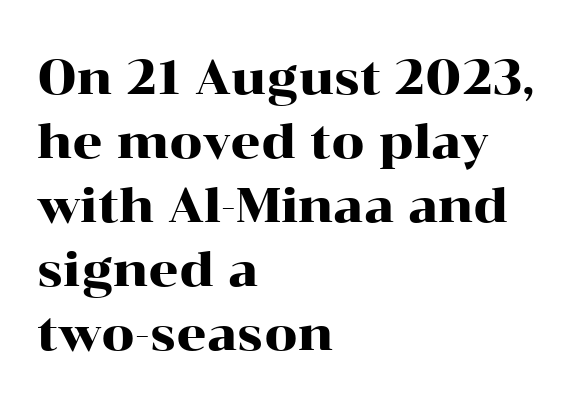
Think of a printed novel: that variable character pitch is what you see here. If you drew a ruler down the left edge, every line would touch it. Interline gaps are of average width in this sample. Caption: standard tracking, unaltered. The area under the type is left untouched.
